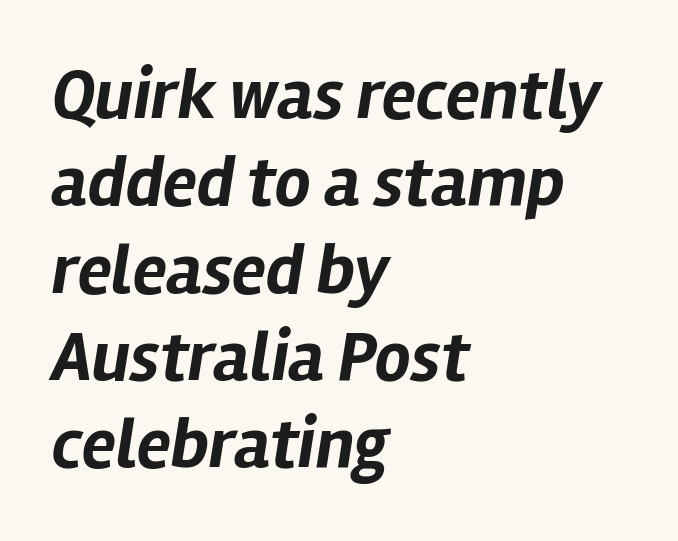
The image shows 71 px bold type, italic (leaning right); set left-aligned, line spacing 1.23x, normal letter spacing, not underlined; low stroke contrast and a medium x-height.
